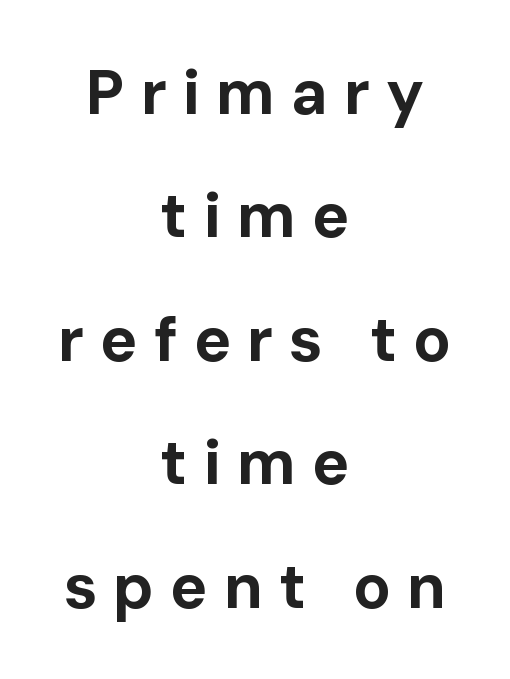
Q: Is the text bold? A: Yes.
Q: Is the text italic (slanted)? A: No, it is upright.
Q: Is the typeface a serif or a sans-serif typeface? A: Sans-serif.
Q: Is the text underlined? A: No.
Q: How is the paragraph aligned? A: Centered.
Q: Is the spacing between letters normal or unusually wide? A: Unusually wide.
Q: Is the spacing between lines tight, normal or loose? A: Loose.
Q: Width (condensed, normal, or wide)? A: Normal.
Q: Stroke contrast? A: Low.
Q: x-height? A: Medium.
Q: Monospaced? A: No.
